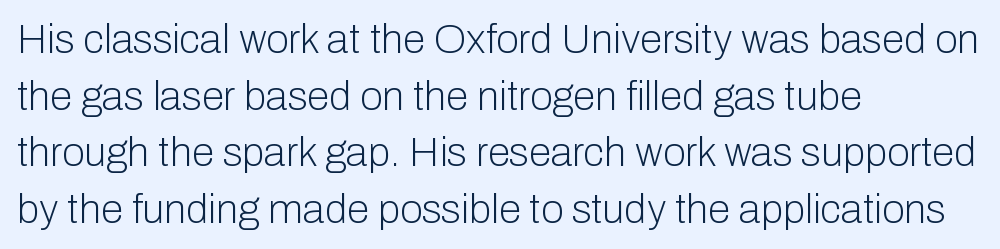
Q: Is the text bold? A: No.
Q: Is the text italic (slanted)? A: No, it is upright.
Q: Is the typeface a serif or a sans-serif typeface? A: Sans-serif.
Q: Is the text underlined? A: No.
Q: How is the paragraph aligned? A: Left-aligned.
Q: Is the spacing between letters normal or unusually wide? A: Normal.
Q: Is the spacing between lines tight, normal or loose? A: Normal.
Q: Width (condensed, normal, or wide)? A: Normal.
Q: Stroke contrast? A: Low.
Q: x-height? A: Medium.
Q: Monospaced? A: No.
